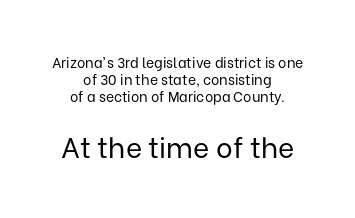
Standard letterfit; no display-style spreading of the glyphs. Note: no serifs on the glyphs. Style check: upright. The passage shown is typed in a proportional face where columns would drift. Stems and bowls with no extra thickness — not bold. Both edges are ragged and mirror each other, which tells us the setting is centered.
